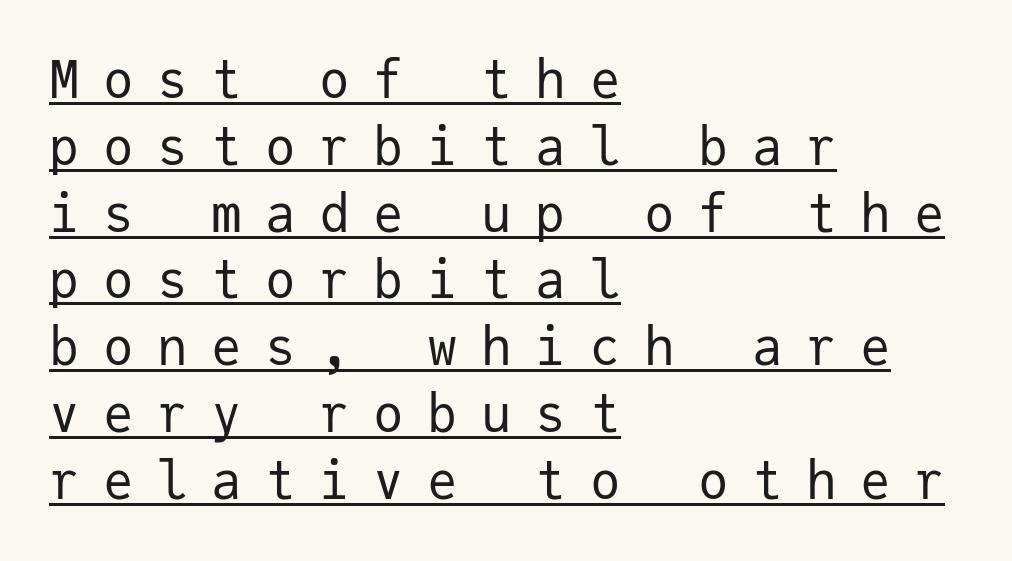
Classification — sans serif. Looks like terminal output: every glyph gets an equal slot. Upright lettering throughout. The face used here is rendered with a markedly widened letterfit. This sample is left-justified, so line endings fall wherever the words run out.
